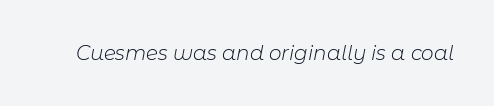
{"italic": "yes", "lean": "right", "slant_degrees": 11, "bold": "no", "underline": "no", "letter_spacing": "normal", "letter_spacing_em": 0.0, "glyph_px": 20}
